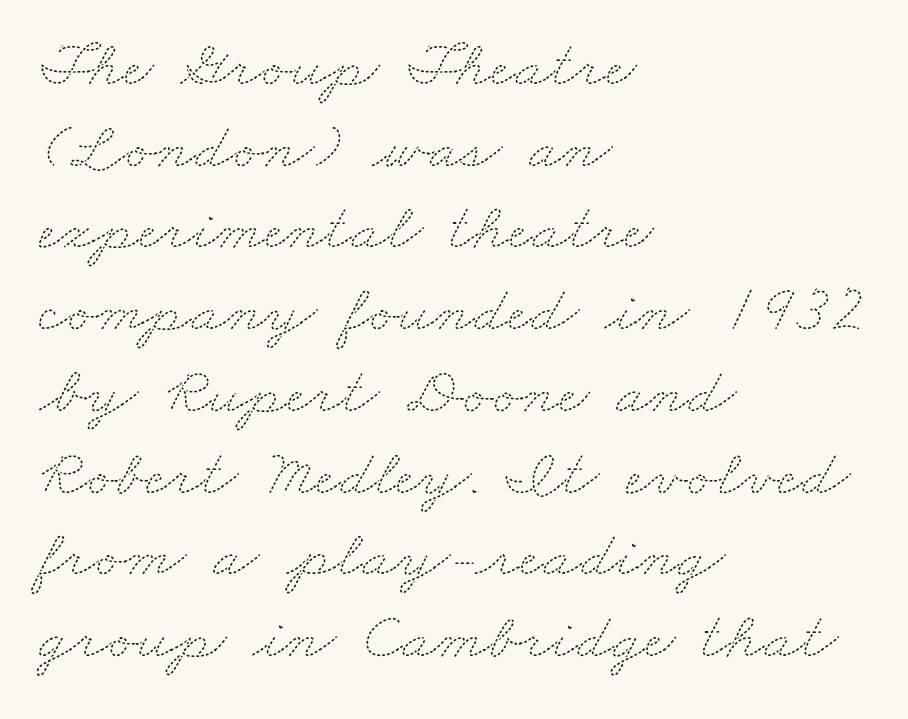
This sample has the flowing, uneven cadence of proportional lettering. The text block is weighted toward the left margin, trailing off unevenly rightward. Is the stroke heavy? The answer is a plain regular-or-lighter. Check under the words: just untouched page.
